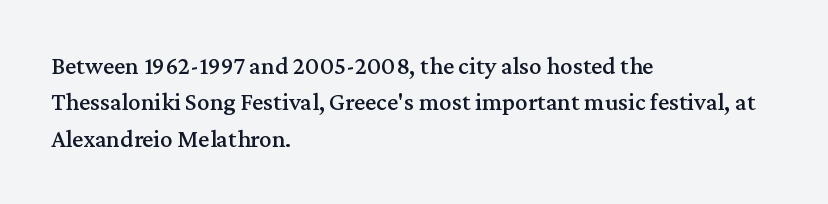
Plain, unruled lines of type. The type is set solid horizontally, with unmodified tracking. Tall strokes in this sample are plumb rather than angled. Regarding leading, the lines here are spaced in the standard way.
